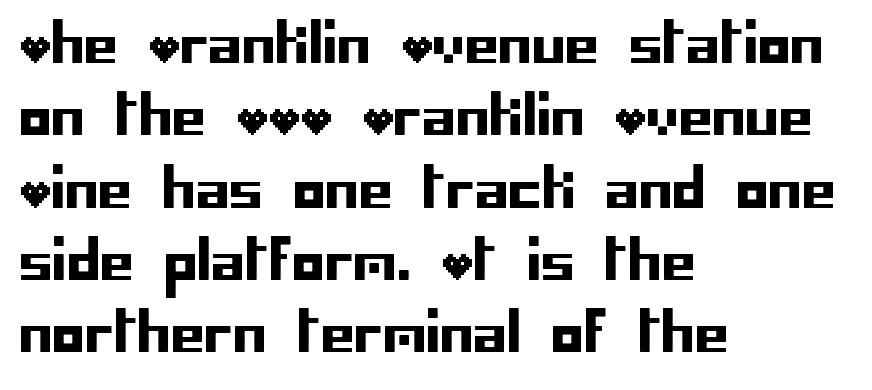
The image shows 54 px sans-serif type, upright; set left-aligned, normal line spacing (1.34x), normal letter spacing, not underlined; low stroke contrast and a large x-height.
